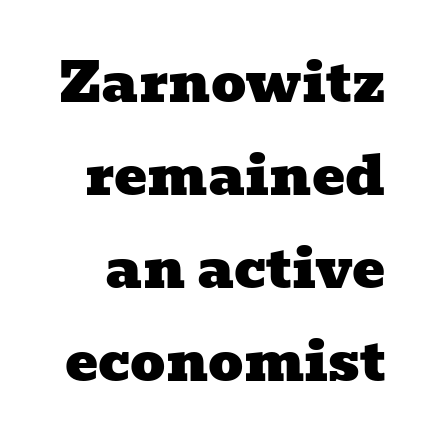
Q: Is the typeface a serif or a sans-serif typeface? A: Serif.
Q: Is the text underlined? A: No.
Q: Is the spacing between letters normal or unusually wide? A: Normal.
Q: Is the spacing between lines tight, normal or loose? A: Normal.
Q: Width (condensed, normal, or wide)? A: Wide.
Q: Stroke contrast? A: Low.
Q: x-height? A: Medium.
Q: Monospaced? A: No.
